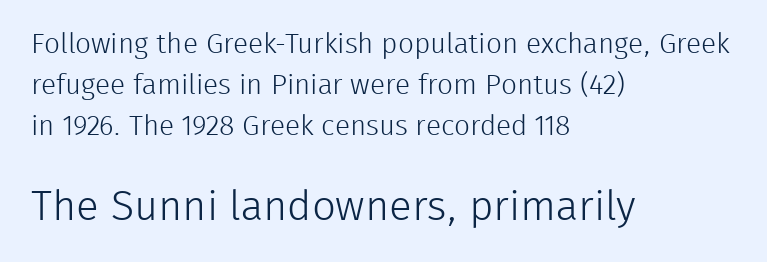
Q: Is the text bold? A: No.
Q: Is the text italic (slanted)? A: No, it is upright.
Q: Is the typeface a serif or a sans-serif typeface? A: Sans-serif.
Q: Is the text underlined? A: No.
Q: How is the paragraph aligned? A: Left-aligned.
Q: Is the spacing between letters normal or unusually wide? A: Normal.
Q: Is the spacing between lines tight, normal or loose? A: Normal.
Q: Which block of text is set in a larger size, the first (top) or the second (bottom)? A: The second (bottom) one.
Q: Width (condensed, normal, or wide)? A: Normal.
Q: Stroke contrast? A: Low.
Q: x-height? A: Medium.
Q: Monospaced? A: No.
